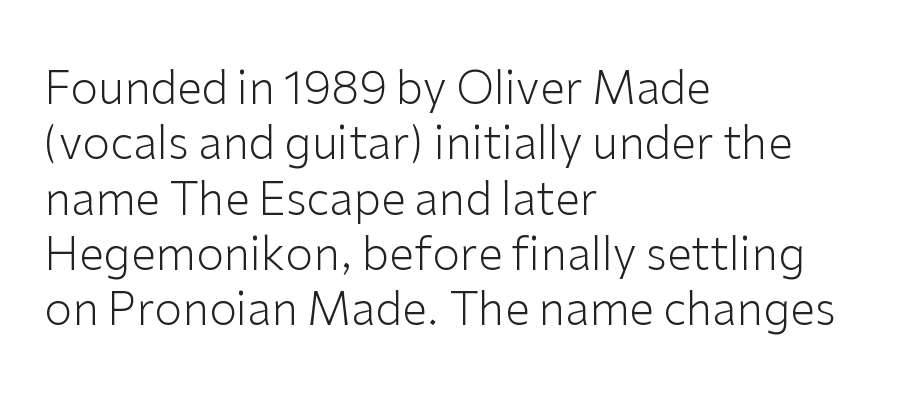
Q: Is the text bold? A: No.
Q: Is the text italic (slanted)? A: No, it is upright.
Q: Is the typeface a serif or a sans-serif typeface? A: Sans-serif.
Q: Is the text underlined? A: No.
Q: How is the paragraph aligned? A: Left-aligned.
Q: Is the spacing between letters normal or unusually wide? A: Normal.
Q: Width (condensed, normal, or wide)? A: Normal.
Q: Stroke contrast? A: Low.
Q: x-height? A: Medium.
Q: Monospaced? A: No.
